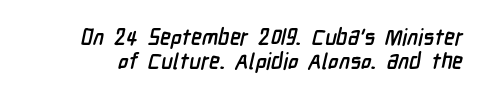
Q: Is the text bold? A: Yes.
Q: Is the text underlined? A: No.
Q: Is the spacing between letters normal or unusually wide? A: Normal.
Q: Is the spacing between lines tight, normal or loose? A: Tight.
